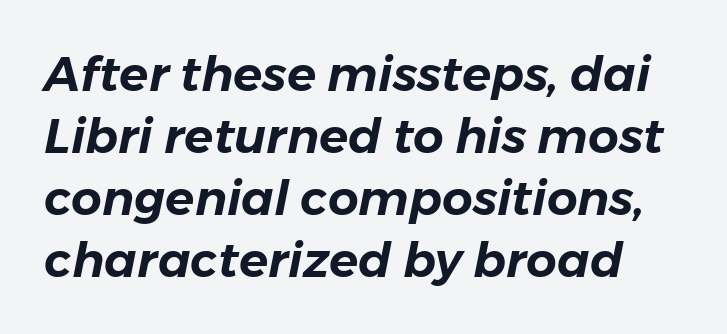
Q: Is the text italic (slanted)? A: Yes, it leans right by about 11 degrees.
Q: Is the text underlined? A: No.
Q: Is the spacing between letters normal or unusually wide? A: Normal.
Q: Is the spacing between lines tight, normal or loose? A: Normal.
Q: Width (condensed, normal, or wide)? A: Normal.
Q: Stroke contrast? A: Low.
Q: x-height? A: Medium.
Q: Monospaced? A: No.
